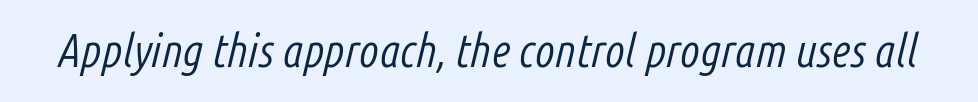
Q: Is the text bold? A: No.
Q: Is the text italic (slanted)? A: Yes, it leans right by about 14 degrees.
Q: Is the text underlined? A: No.
Q: Is the spacing between letters normal or unusually wide? A: Normal.
Q: Width (condensed, normal, or wide)? A: Condensed.
Q: Stroke contrast? A: Low.
Q: x-height? A: Medium.
Q: Monospaced? A: No.
